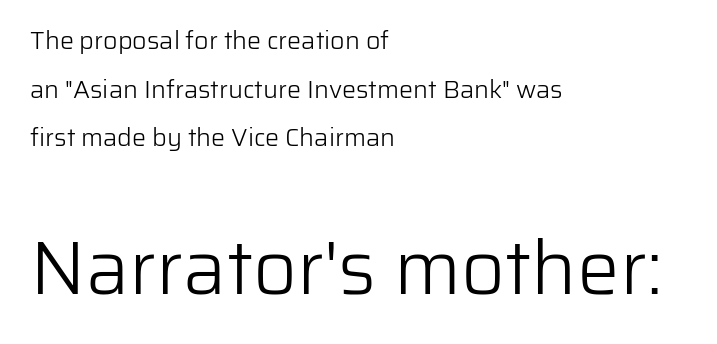
Does the lettering tilt? It doesn't — this is upright. You could not count columns in this text — the font is proportionally spaced. Note: smaller setting up top, larger setting below. The designer dialed line spacing up above the default. The specimen omits any rule beneath the text block's lines.
